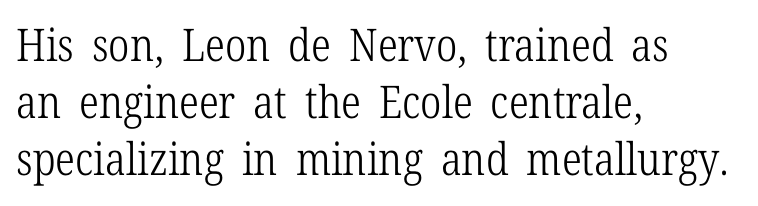
{"serif": "yes", "italic": "no", "bold": "no", "weight": "light", "width": "condensed", "stroke_contrast": "low", "x_height": "medium", "monospaced": "no", "underline": "no", "align": "left", "line_spacing": "normal", "line_spacing_ratio": 1.27, "letter_spacing": "normal", "letter_spacing_em": 0.0, "glyph_px": 45}
